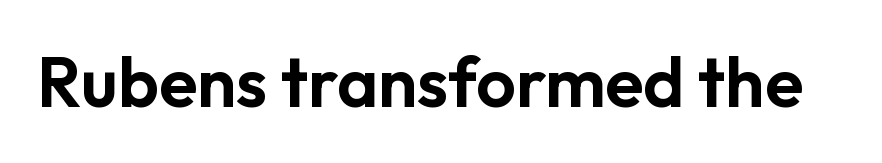
The image shows 70 px sans-serif type, upright; set normal letter spacing, not underlined; low stroke contrast and a medium x-height.
